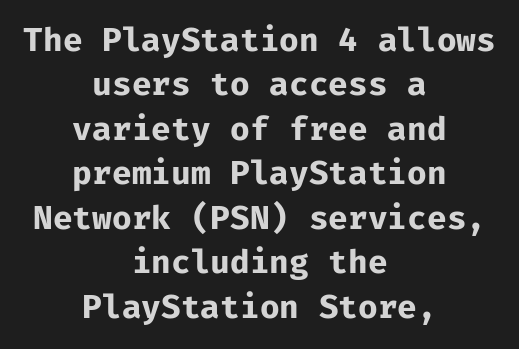
One-word summary of the alignment: center. A typesetter would call this monospace, since all characters share one set width. This sample uses a sans-serif face. Baseline-to-baseline distance is the conventional proportion of letter height. Plain, unruled lines of type. The lettering stays uniformly vertical, giving the passage a roman look.
